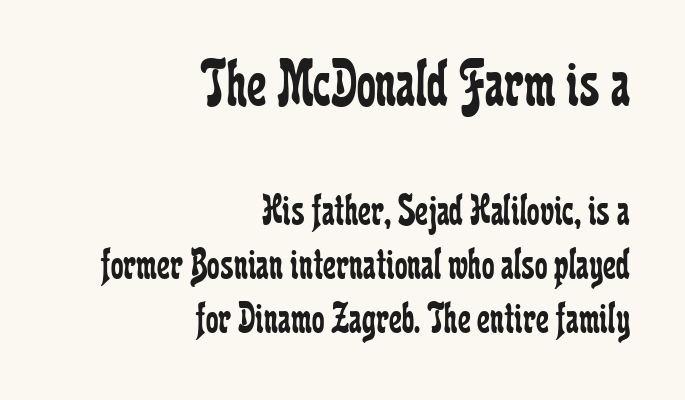
Vertical stems look standard width or narrower in stroke. The type sits square on the baseline with zero lean. Scale decreases going downward across the two blocks. Which margin do the lines hug? The right one — the left edge is uneven. Stroke terminals: seriffed.
